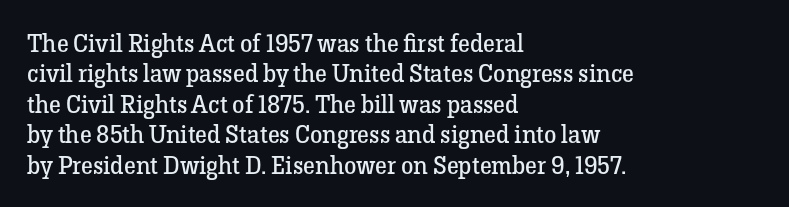
The image shows 25 px text type, upright; set left-aligned, line spacing 1.22x, normal letter spacing, not underlined.
